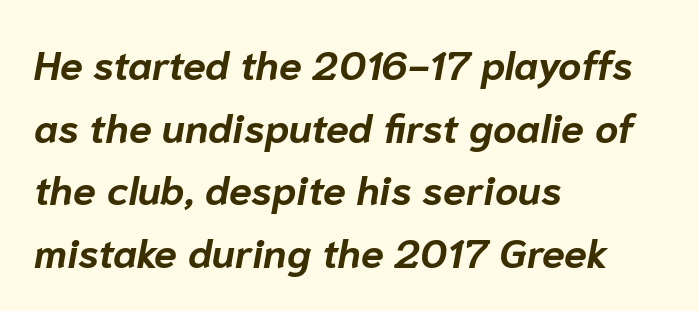
{"italic": "yes", "lean": "right", "slant_degrees": 10, "bold": "yes", "weight": "bold", "width": "normal", "stroke_contrast": "low", "x_height": "medium", "monospaced": "no", "underline": "no", "align": "left", "line_spacing": "normal", "line_spacing_ratio": 1.53, "letter_spacing": "normal", "letter_spacing_em": 0.0, "glyph_px": 41}
